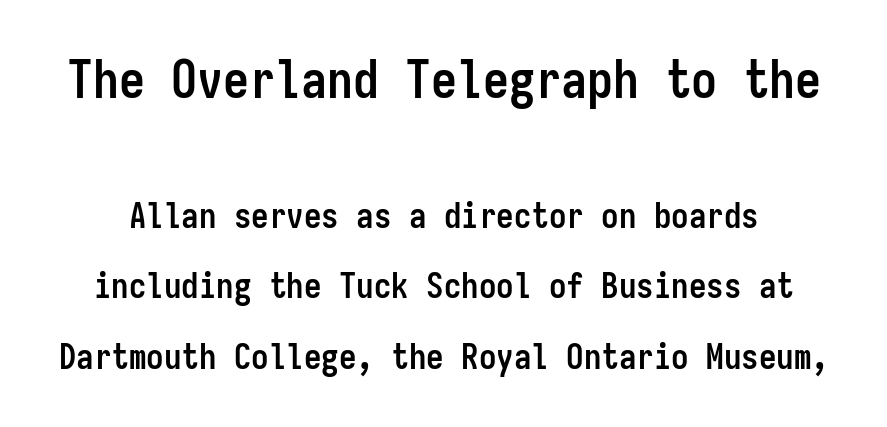
{"serif": "no", "italic": "no", "bold": "yes", "weight": "semibold", "width": "condensed", "stroke_contrast": "low", "x_height": "medium", "monospaced": "yes", "underline": "no", "line_spacing": "loose", "line_spacing_ratio": 2.02, "letter_spacing": "normal", "letter_spacing_em": 0.0, "larger_block": "first", "size_ratio": 1.49, "glyph_px": 52}
